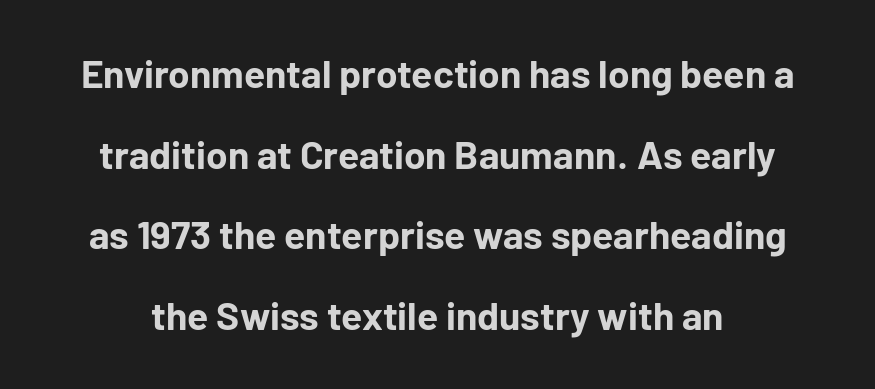
No extra tracking has been applied to these lines. Typographically, this falls in the sans-serif category. The letters are bold, with thick, heavy strokes. You could fit nearly another row in the gap between these rows. Note the varied advance widths — an 'i' is clearly narrower than an 'm'.
